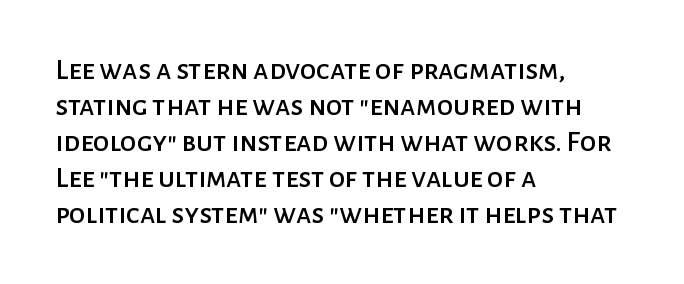
Q: Is the text italic (slanted)? A: No, it is upright.
Q: Is the typeface a serif or a sans-serif typeface? A: Sans-serif.
Q: Is the text underlined? A: No.
Q: How is the paragraph aligned? A: Left-aligned.
Q: Is the spacing between letters normal or unusually wide? A: Normal.
Q: Width (condensed, normal, or wide)? A: Normal.
Q: Stroke contrast? A: Low.
Q: x-height? A: Medium.
Q: Monospaced? A: No.
